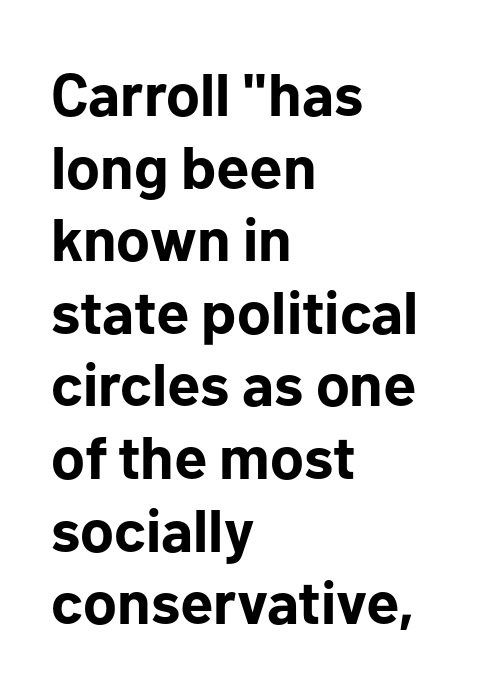
{"serif": "no", "italic": "no", "bold": "yes", "weight": "bold", "width": "normal", "stroke_contrast": "low", "x_height": "medium", "monospaced": "no", "underline": "no", "align": "left", "line_spacing_ratio": 1.21, "letter_spacing": "normal", "letter_spacing_em": 0.0, "glyph_px": 60}
